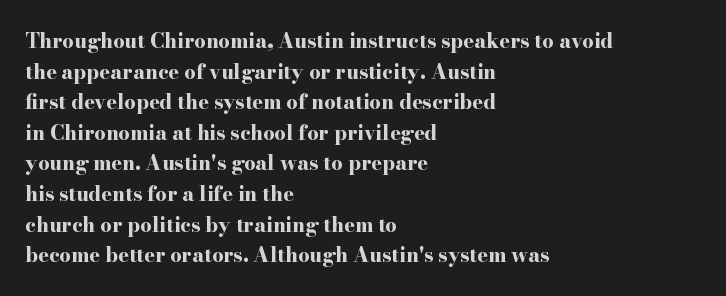
The image shows 20 px bold type, upright; set left-aligned, normal line spacing (1.53x), normal letter spacing, not underlined.
